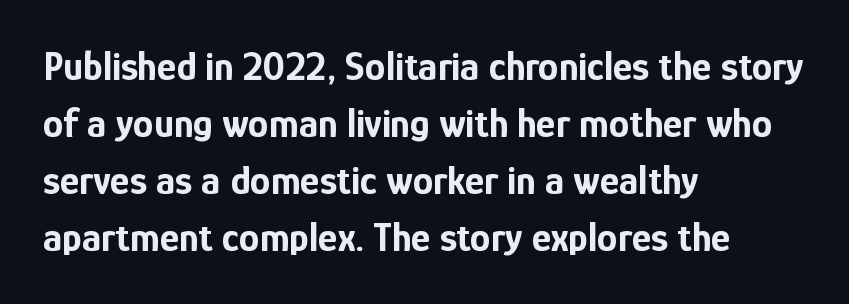
{"serif": "no", "italic": "no", "bold": "yes", "weight": "bold", "width": "condensed", "stroke_contrast": "low", "x_height": "medium", "monospaced": "no", "underline": "no", "align": "left", "line_spacing": "normal", "line_spacing_ratio": 1.39, "letter_spacing": "normal", "letter_spacing_em": 0.0, "glyph_px": 41}
